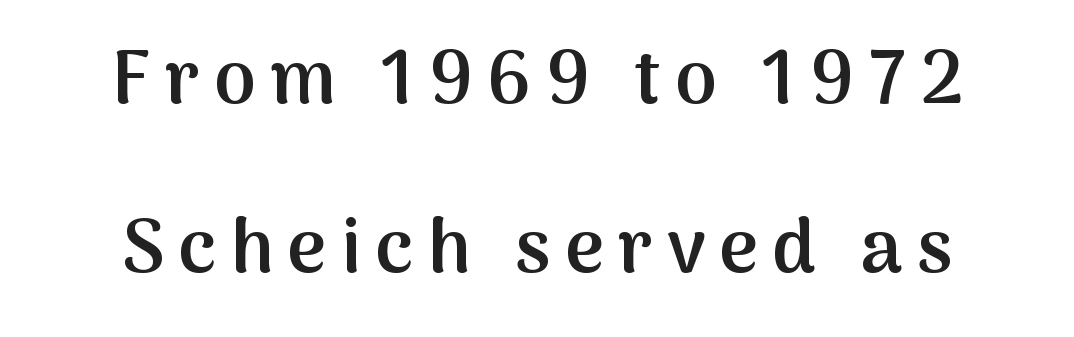
The image shows 75 px semibold sans-serif type, upright; set centered, loose line spacing (2.26x), not underlined; medium stroke contrast and a medium x-height.
